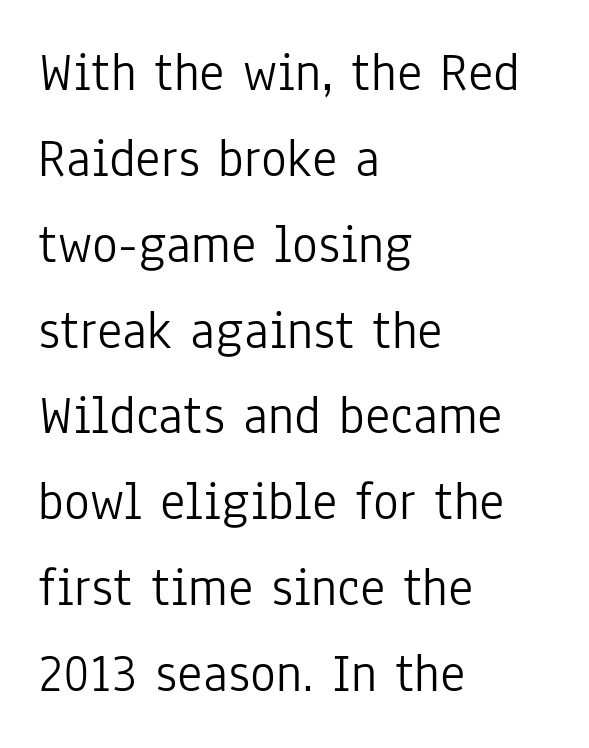
Quick note: not italic, upright. Horizontal alignment here is leftward, the default for most running prose. The rows are spaced the way most documents space them. Nothing unusual about the tracking: characters are spaced as the font intends.
